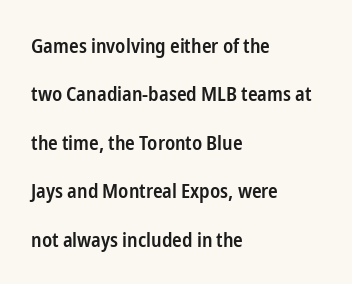
Honestly, the letter spacing is just normal — you wouldn't notice it. Visually the block forms a straight wall on the left and a jagged coastline on the right. Vertical spacing — loose. Bold? Not quite — semibold, heavier than regular but stopping short. If you drew a line through each stem, it would be perfectly vertical.
